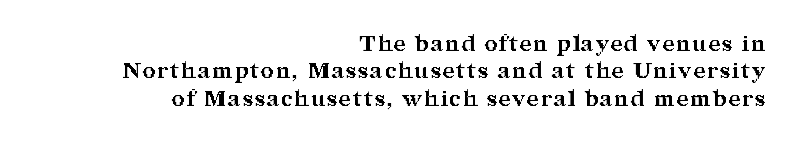
{"italic": "no", "bold": "yes", "underline": "no", "align": "right", "line_spacing": "normal", "line_spacing_ratio": 1.25, "glyph_px": 22}
